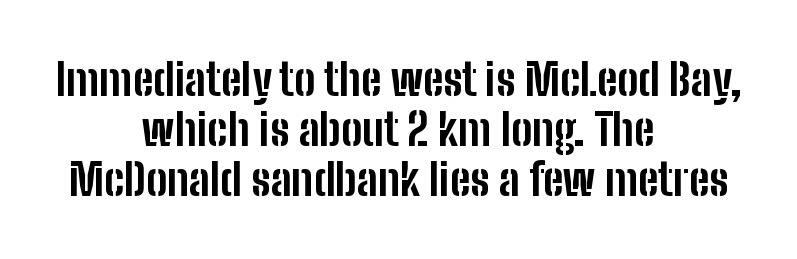
The image shows 44 px bold, condensed sans-serif type, upright; set centered, tight line spacing (1.14x), normal letter spacing, not underlined; low stroke contrast and a medium x-height.
